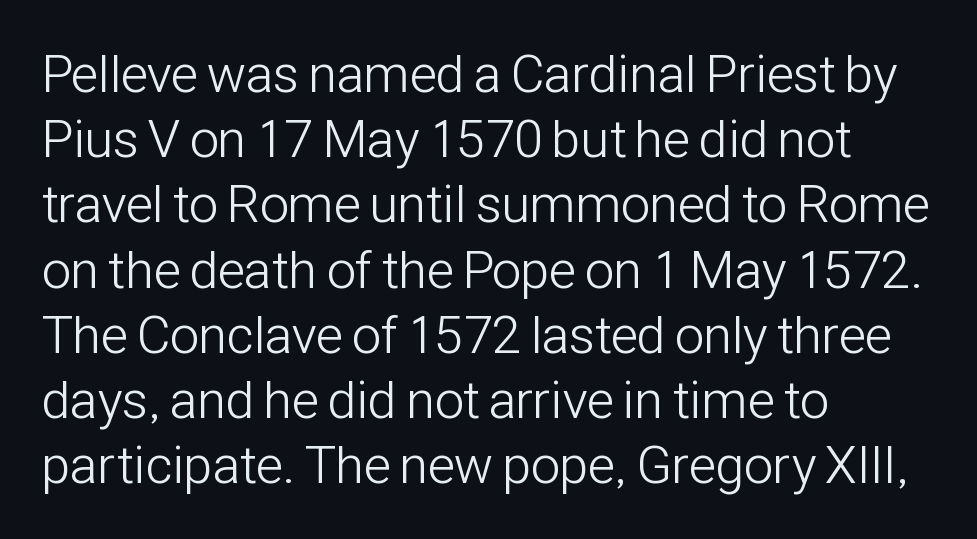
{"serif": "no", "italic": "no", "bold": "no", "weight": "light", "width": "condensed", "stroke_contrast": "low", "x_height": "medium", "monospaced": "no", "underline": "no", "align": "left", "line_spacing_ratio": 1.23, "letter_spacing": "normal", "letter_spacing_em": 0.0, "glyph_px": 53}
